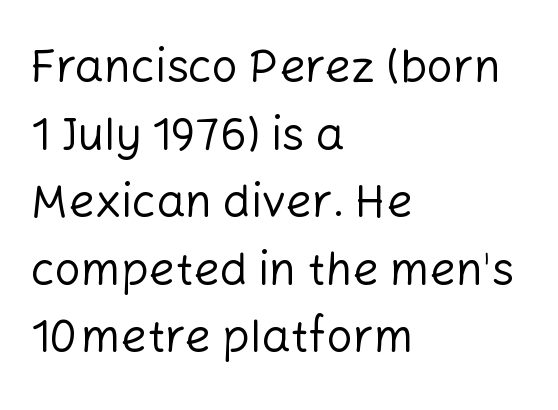
{"serif": "no", "italic": "no", "bold": "no", "weight": "regular", "width": "normal", "stroke_contrast": "low", "x_height": "medium", "monospaced": "no", "underline": "no", "align": "left", "line_spacing": "normal", "line_spacing_ratio": 1.47, "letter_spacing": "normal", "letter_spacing_em": 0.0, "glyph_px": 46}
